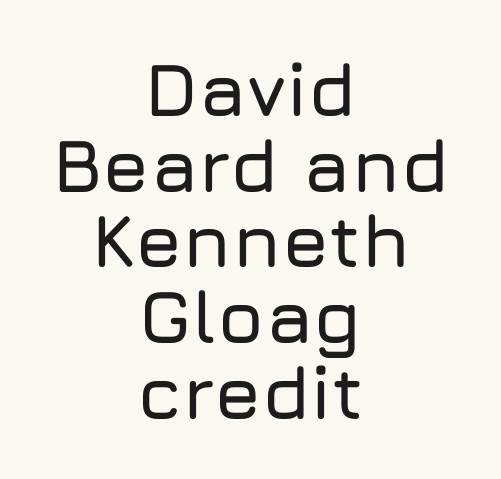
Q: Is the text italic (slanted)? A: No, it is upright.
Q: Is the typeface a serif or a sans-serif typeface? A: Sans-serif.
Q: Is the text underlined? A: No.
Q: How is the paragraph aligned? A: Centered.
Q: Is the spacing between letters normal or unusually wide? A: Normal.
Q: Is the spacing between lines tight, normal or loose? A: Tight.
Q: Width (condensed, normal, or wide)? A: Normal.
Q: Stroke contrast? A: Low.
Q: x-height? A: Medium.
Q: Monospaced? A: No.
